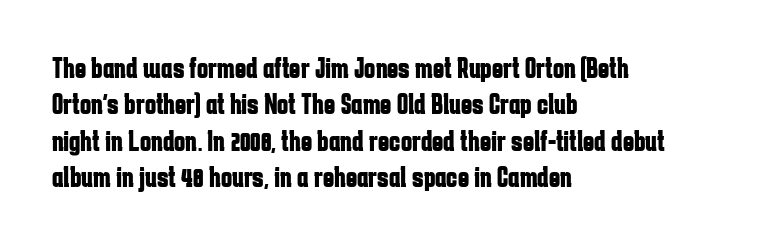
Q: Is the text bold? A: Yes.
Q: Is the text italic (slanted)? A: No, it is upright.
Q: Is the typeface a serif or a sans-serif typeface? A: Sans-serif.
Q: Is the text underlined? A: No.
Q: How is the paragraph aligned? A: Left-aligned.
Q: Is the spacing between letters normal or unusually wide? A: Normal.
Q: Width (condensed, normal, or wide)? A: Condensed.
Q: Stroke contrast? A: Low.
Q: x-height? A: Medium.
Q: Monospaced? A: No.
